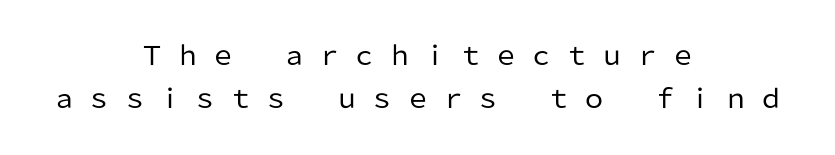
{"italic": "no", "bold": "no", "underline": "no", "align": "center", "line_spacing": "normal", "line_spacing_ratio": 1.66, "letter_spacing": "wide", "letter_spacing_em": 0.36, "glyph_px": 26}
